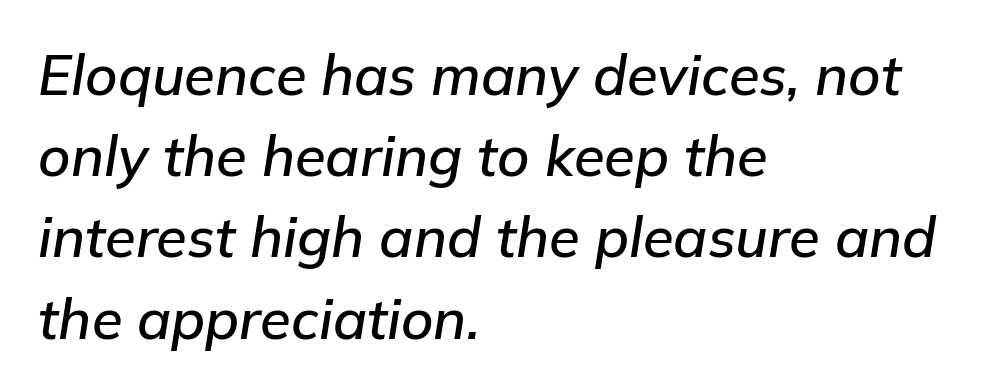
The image shows 56 px text type, italic (leaning right); set left-aligned, normal line spacing (1.45x), normal letter spacing, not underlined; low stroke contrast and a medium x-height.
